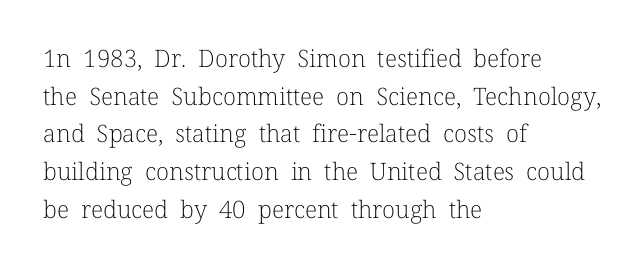
The setting favours the left margin, as ordinary paragraphs usually do. The face looks like a standard text weight, possibly lighter. Each row of text sits above clean, open space. Posture: straight, roman, zero tilt.
